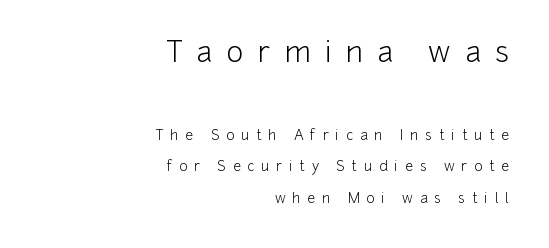
Q: Is the text bold? A: No.
Q: Is the text italic (slanted)? A: No, it is upright.
Q: Is the typeface a serif or a sans-serif typeface? A: Sans-serif.
Q: Is the text underlined? A: No.
Q: How is the paragraph aligned? A: Right-aligned.
Q: Is the spacing between letters normal or unusually wide? A: Unusually wide.
Q: Is the spacing between lines tight, normal or loose? A: Loose.
Q: Which block of text is set in a larger size, the first (top) or the second (bottom)? A: The first (top) one.
Q: Width (condensed, normal, or wide)? A: Normal.
Q: Stroke contrast? A: Low.
Q: x-height? A: Medium.
Q: Monospaced? A: No.
